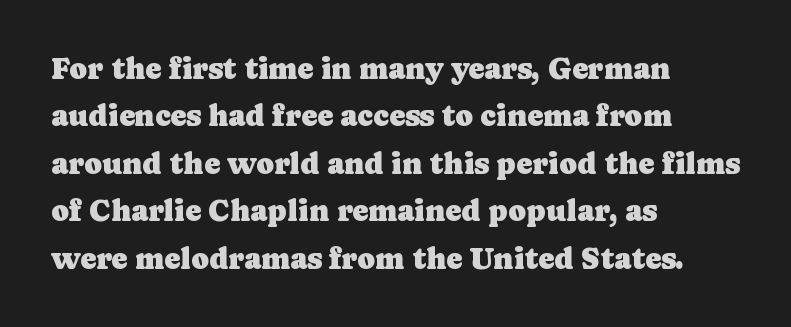
{"serif": "yes", "italic": "no", "width": "normal", "stroke_contrast": "low", "x_height": "medium", "monospaced": "no", "underline": "no", "align": "left", "line_spacing": "normal", "line_spacing_ratio": 1.58, "letter_spacing": "normal", "letter_spacing_em": 0.0, "glyph_px": 30}
